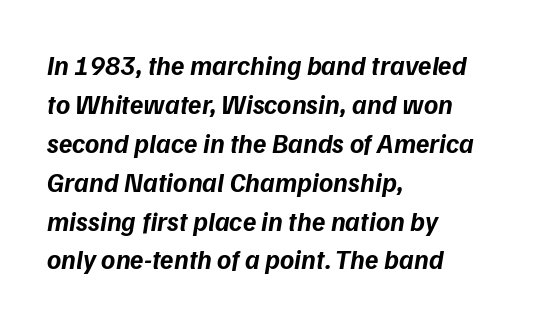
{"bold": "yes", "underline": "no", "align": "left", "line_spacing": "normal", "line_spacing_ratio": 1.44, "letter_spacing": "normal", "letter_spacing_em": 0.0, "glyph_px": 27}
